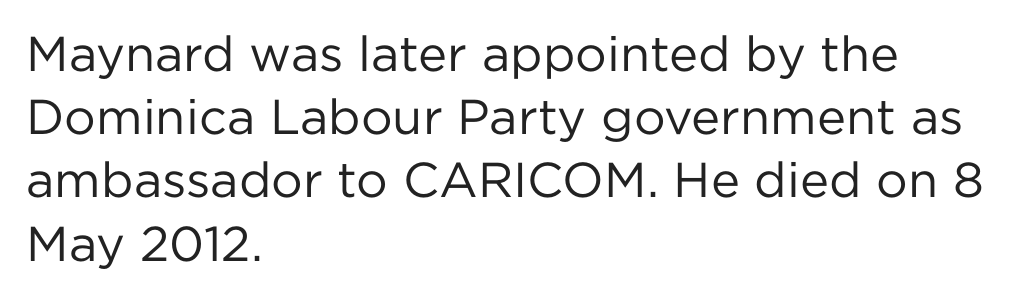
Check under the words: just untouched page. Is this a fixed-width face? No — the glyphs have proportional, varying widths. Is the block centered? No — it sits flush against the left margin. The designer went with a sans here, leaving each stem footless. The lettering stays uniformly vertical, giving the passage a roman look.
